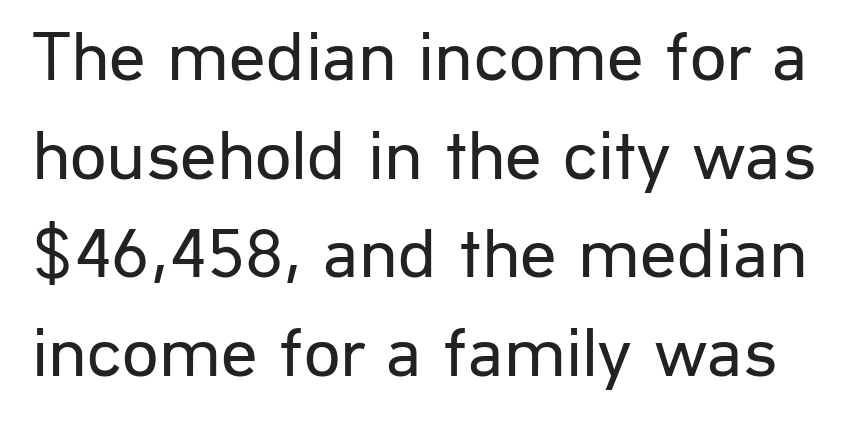
Q: Is the text bold? A: No.
Q: Is the text italic (slanted)? A: No, it is upright.
Q: Is the typeface a serif or a sans-serif typeface? A: Sans-serif.
Q: Is the text underlined? A: No.
Q: Is the spacing between letters normal or unusually wide? A: Normal.
Q: Is the spacing between lines tight, normal or loose? A: Normal.
Q: Width (condensed, normal, or wide)? A: Normal.
Q: Stroke contrast? A: Low.
Q: x-height? A: Medium.
Q: Monospaced? A: No.
